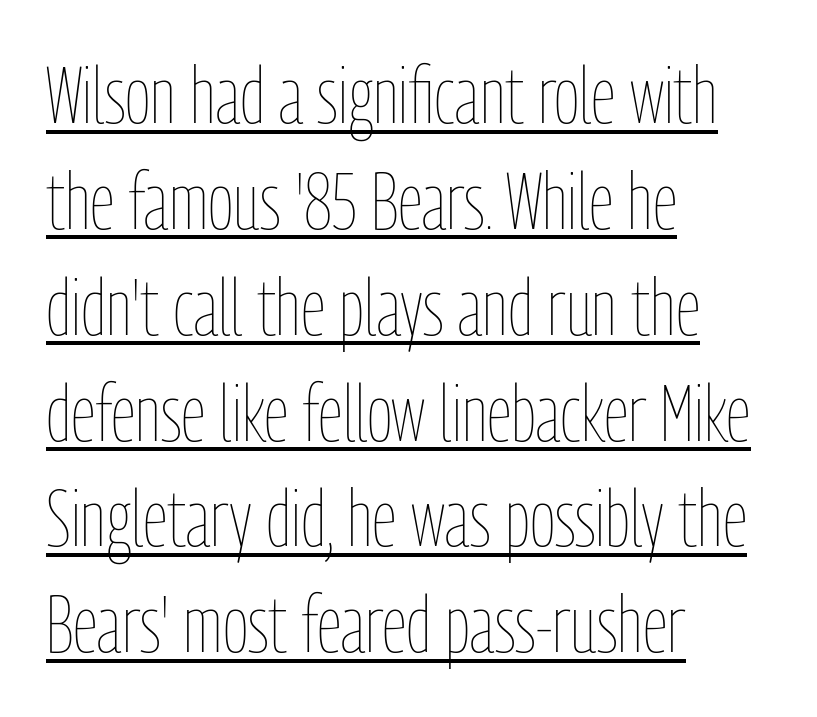
Descenders here cross a horizontal rule under the line. Which margin do the lines hug? The left one — the right edge is uneven. The lettering holds an erect, upright posture throughout. Regular leading. Think of a printed novel: that variable character pitch is what you see here. Compared with typical body copy, the letter spacing here is the same.
